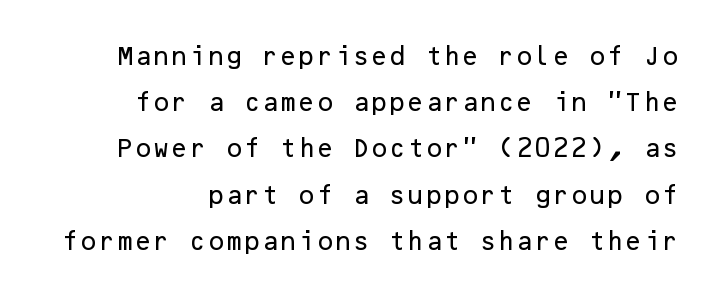
{"italic": "no", "underline": "no", "align": "right", "line_spacing": "loose", "line_spacing_ratio": 2.2, "letter_spacing": "normal", "letter_spacing_em": 0.0, "glyph_px": 21}
